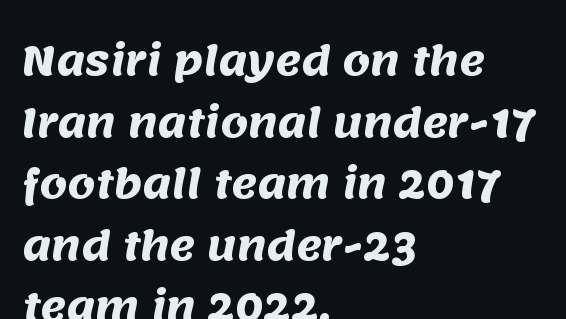
{"serif": "no", "bold": "yes", "weight": "heavy", "width": "normal", "stroke_contrast": "medium", "x_height": "large", "monospaced": "no", "underline": "no", "align": "left", "line_spacing": "normal", "line_spacing_ratio": 1.58, "letter_spacing": "normal", "letter_spacing_em": 0.0, "glyph_px": 39}
